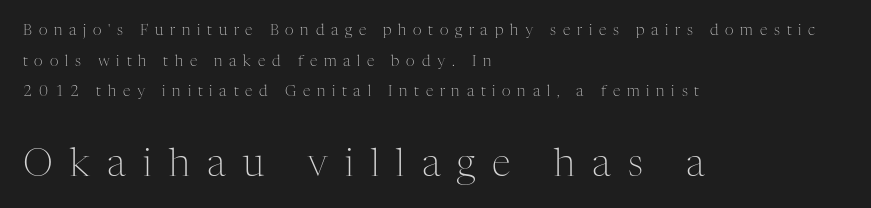
Q: Is the text bold? A: No.
Q: Is the text italic (slanted)? A: No, it is upright.
Q: Is the typeface a serif or a sans-serif typeface? A: Serif.
Q: Is the text underlined? A: No.
Q: How is the paragraph aligned? A: Left-aligned.
Q: Is the spacing between letters normal or unusually wide? A: Unusually wide.
Q: Is the spacing between lines tight, normal or loose? A: Loose.
Q: Which block of text is set in a larger size, the first (top) or the second (bottom)? A: The second (bottom) one.
Q: Width (condensed, normal, or wide)? A: Normal.
Q: Stroke contrast? A: Medium.
Q: x-height? A: Medium.
Q: Monospaced? A: No.
